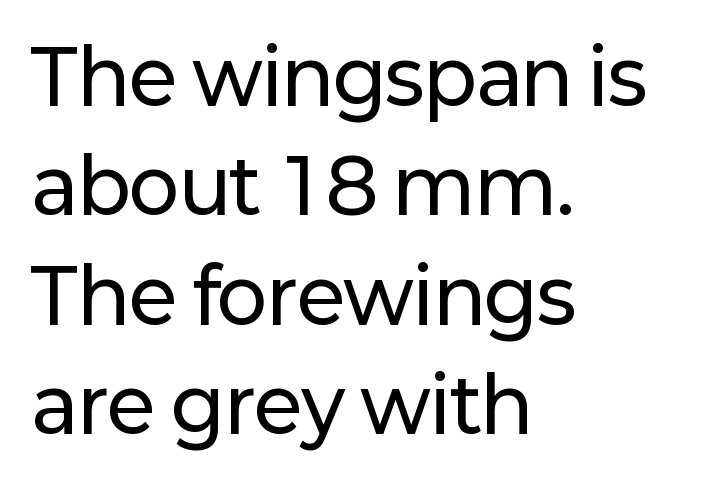
The image shows 75 px sans-serif type, upright; set left-aligned, normal line spacing (1.46x), normal letter spacing, not underlined; low stroke contrast and a medium x-height.
